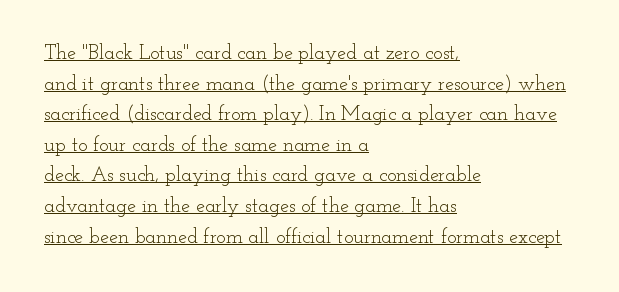
The image shows 20 px text type, upright; set left-aligned, normal line spacing (1.53x), normal letter spacing, underlined.
